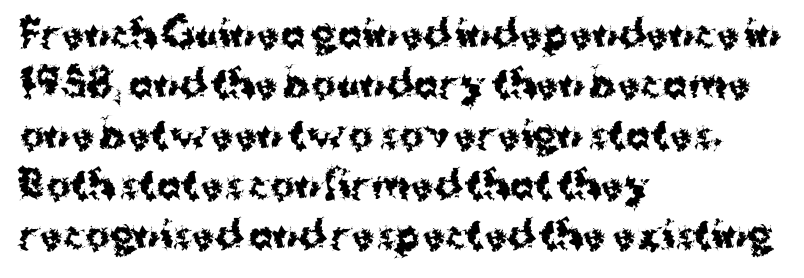
The image shows 37 px bold sans-serif type, upright; set left-aligned, normal line spacing (1.36x), normal letter spacing, not underlined; medium stroke contrast and a medium x-height.
